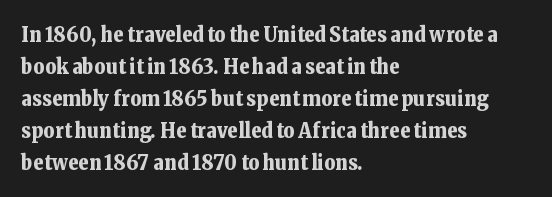
{"italic": "no", "bold": "yes", "underline": "no", "align": "left", "line_spacing": "normal", "line_spacing_ratio": 1.52, "letter_spacing": "normal", "letter_spacing_em": 0.0, "glyph_px": 21}
